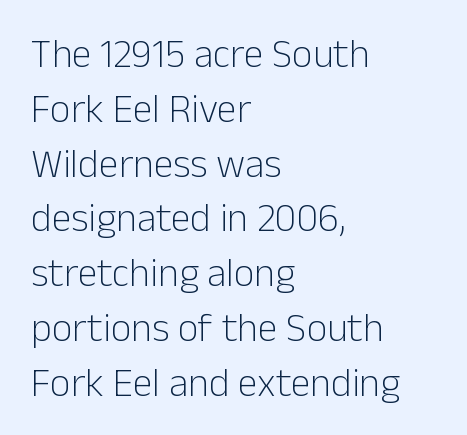
Q: Is the text bold? A: No.
Q: Is the text italic (slanted)? A: No, it is upright.
Q: Is the typeface a serif or a sans-serif typeface? A: Sans-serif.
Q: Is the text underlined? A: No.
Q: How is the paragraph aligned? A: Left-aligned.
Q: Is the spacing between letters normal or unusually wide? A: Normal.
Q: Is the spacing between lines tight, normal or loose? A: Normal.
Q: Width (condensed, normal, or wide)? A: Normal.
Q: Stroke contrast? A: Low.
Q: x-height? A: Medium.
Q: Monospaced? A: No.
